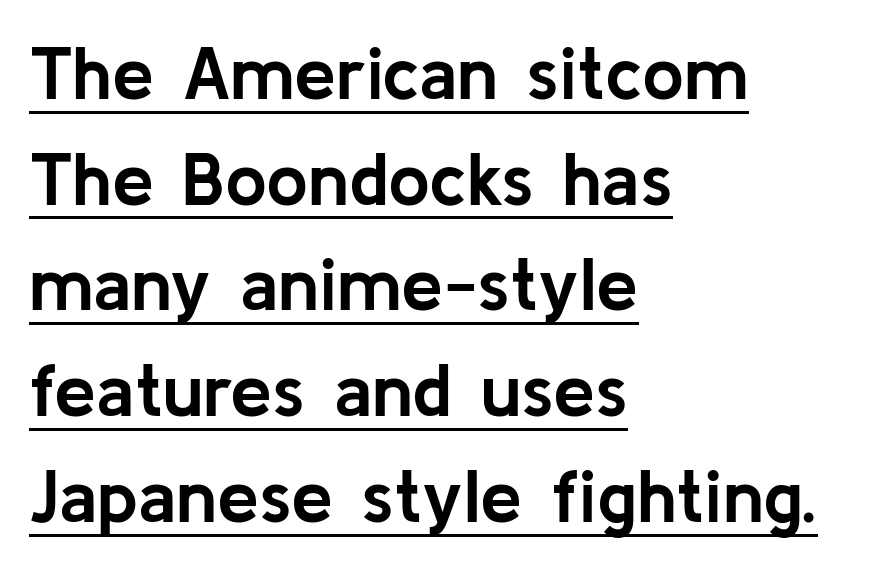
The image shows 75 px semibold sans-serif type, upright; set left-aligned, normal line spacing (1.41x), normal letter spacing, underlined; low stroke contrast and a medium x-height.
